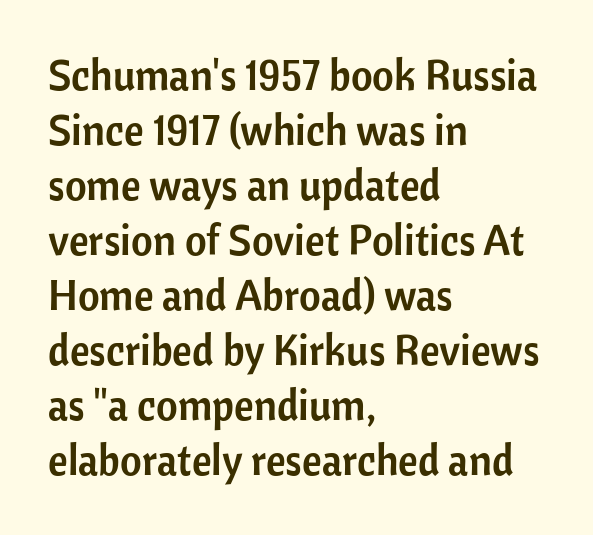
Q: Is the text italic (slanted)? A: No, it is upright.
Q: Is the typeface a serif or a sans-serif typeface? A: Sans-serif.
Q: Is the text underlined? A: No.
Q: How is the paragraph aligned? A: Left-aligned.
Q: Is the spacing between letters normal or unusually wide? A: Normal.
Q: Is the spacing between lines tight, normal or loose? A: Normal.
Q: Width (condensed, normal, or wide)? A: Normal.
Q: Stroke contrast? A: Low.
Q: x-height? A: Medium.
Q: Monospaced? A: No.
